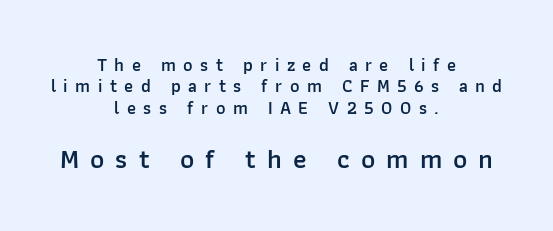
The space directly below the letters is spotless. Designer's note — italics off, roman on. On the weight axis this lands at semibold, roughly 600. The composition opens small and finishes big.
